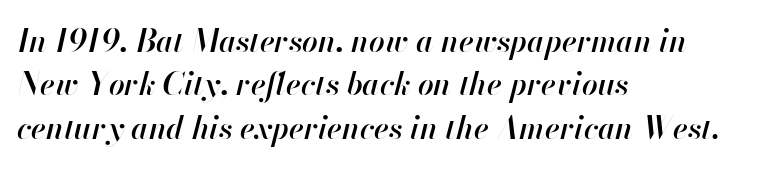
The letters advance in unequal steps, a hallmark of proportional type. Compared with typical body copy, the letter spacing here is the same. Is the block centered? No — it sits flush against the left margin. Students, this is semibold: more ink than regular, less than bold. These lines were composed using italics. Reading down the column, the eye jumps a familiar distance to each next line.
